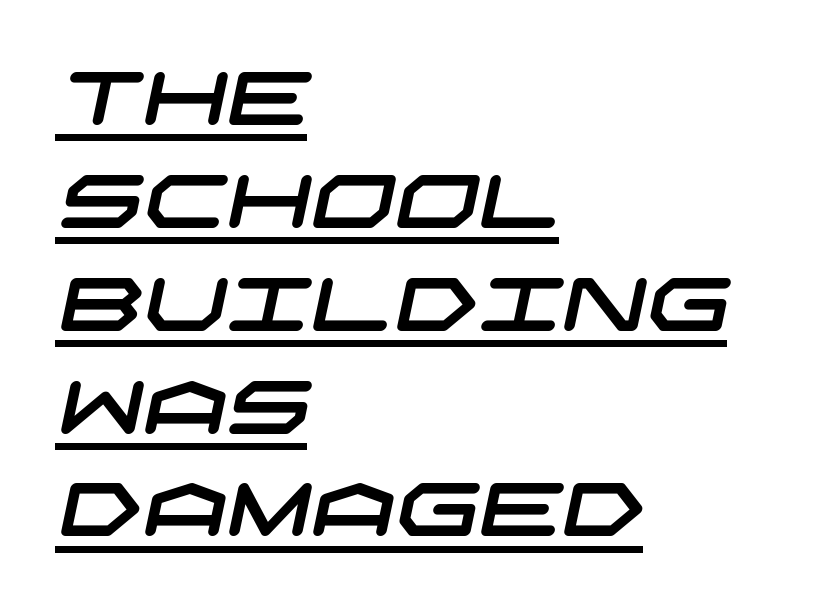
Q: Is the typeface a serif or a sans-serif typeface? A: Sans-serif.
Q: Is the text underlined? A: Yes.
Q: How is the paragraph aligned? A: Left-aligned.
Q: Is the spacing between letters normal or unusually wide? A: Normal.
Q: Is the spacing between lines tight, normal or loose? A: Normal.
Q: Width (condensed, normal, or wide)? A: Wide.
Q: Stroke contrast? A: Low.
Q: x-height? A: Large.
